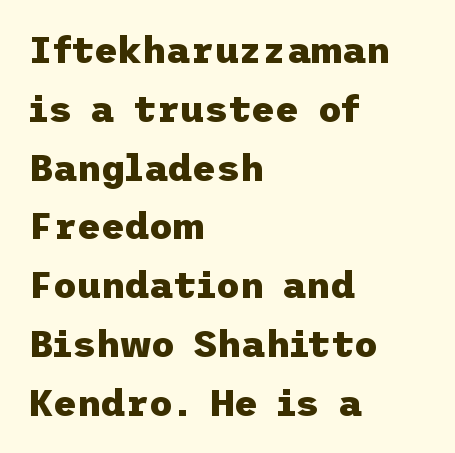
{"serif": "no", "italic": "no", "bold": "yes", "weight": "heavy", "width": "normal", "stroke_contrast": "low", "x_height": "medium", "underline": "no", "align": "left", "line_spacing": "normal", "line_spacing_ratio": 1.59, "letter_spacing": "normal", "letter_spacing_em": 0.0, "glyph_px": 37}
